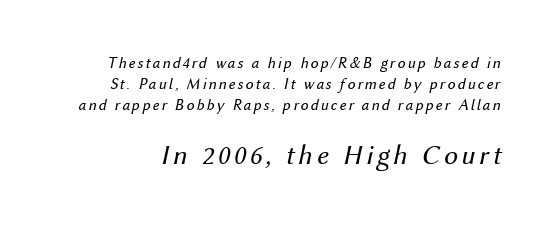
{"italic": "yes", "lean": "right", "slant_degrees": 12, "bold": "no", "weight": "regular", "width": "normal", "stroke_contrast": "medium", "x_height": "medium", "monospaced": "no", "underline": "no", "line_spacing": "normal", "line_spacing_ratio": 1.31, "larger_block": "second", "size_ratio": 1.75, "glyph_px": 28}
